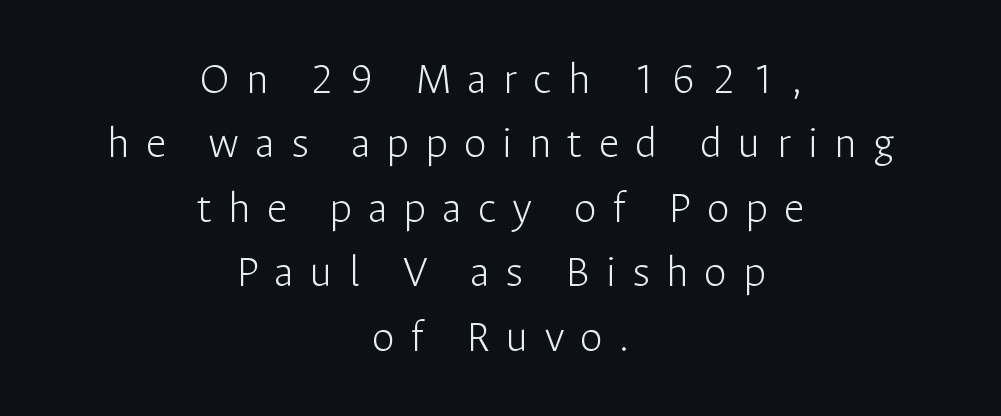
Tracking value appears strongly positive — letters spread wide. The leading is moderate, giving the passage an even texture. Is the type heavy? It reads as light-to-regular instead. Grotesque or geometric, the face here clearly has no serifs.
